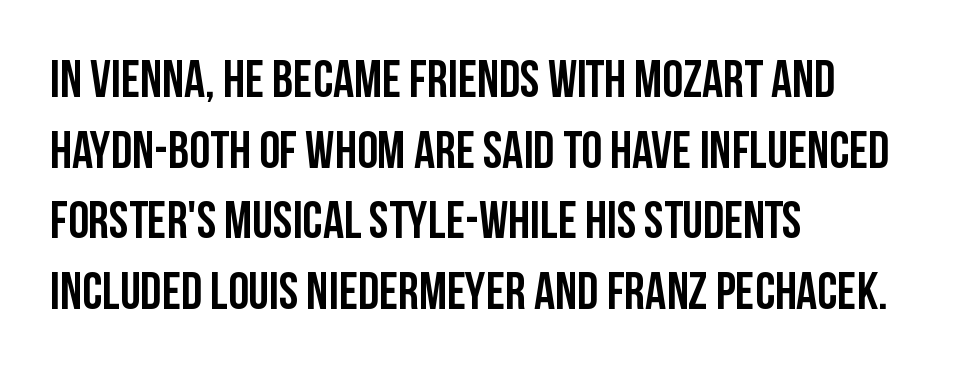
Q: Is the text bold? A: Yes.
Q: Is the text italic (slanted)? A: No, it is upright.
Q: Is the typeface a serif or a sans-serif typeface? A: Sans-serif.
Q: Is the text underlined? A: No.
Q: How is the paragraph aligned? A: Left-aligned.
Q: Is the spacing between letters normal or unusually wide? A: Normal.
Q: Is the spacing between lines tight, normal or loose? A: Normal.
Q: Width (condensed, normal, or wide)? A: Condensed.
Q: Stroke contrast? A: Low.
Q: x-height? A: Large.
Q: Monospaced? A: No.
